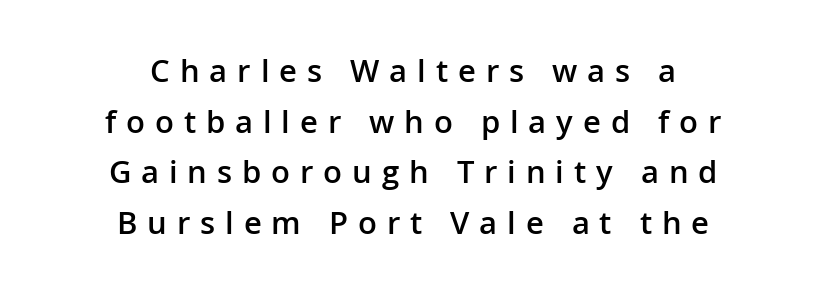
The image shows 31 px semibold sans-serif type, upright; set centered, normal line spacing (1.63x), unusually wide letter spacing (+0.32 em), not underlined; low stroke contrast and a medium x-height.
